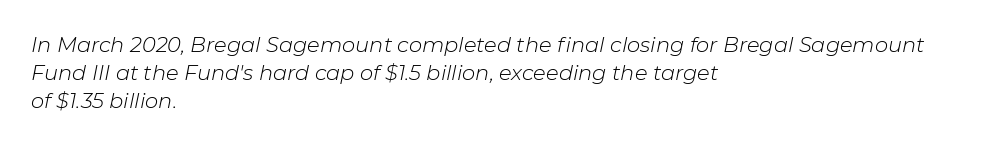
{"italic": "yes", "lean": "right", "slant_degrees": 11, "bold": "no", "underline": "no", "align": "left", "line_spacing": "normal", "line_spacing_ratio": 1.34, "letter_spacing": "normal", "letter_spacing_em": 0.0, "glyph_px": 21}
